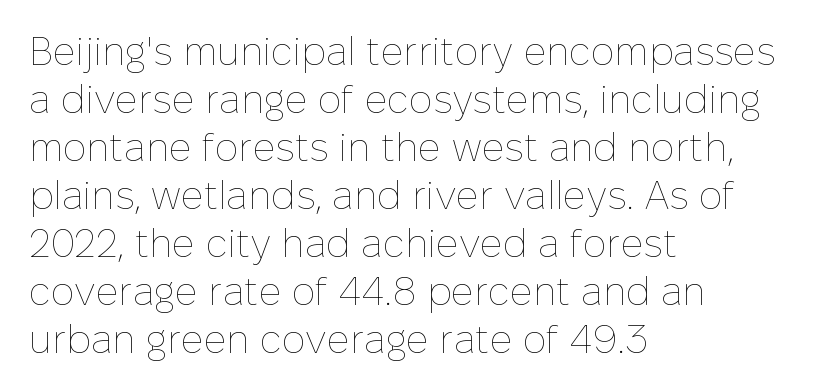
{"italic": "no", "bold": "no", "weight": "thin", "width": "normal", "stroke_contrast": "low", "x_height": "medium", "monospaced": "no", "underline": "no", "align": "left", "line_spacing_ratio": 1.23, "letter_spacing": "normal", "letter_spacing_em": 0.0, "glyph_px": 39}
